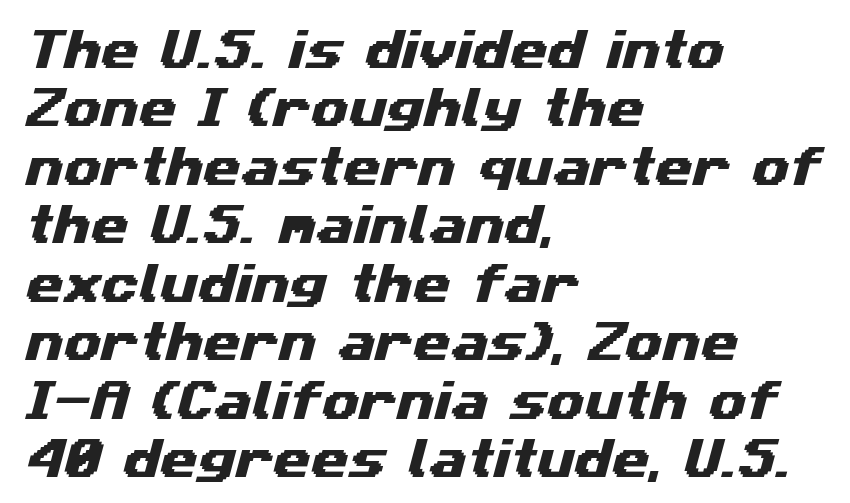
Q: Is the typeface a serif or a sans-serif typeface? A: Sans-serif.
Q: Is the text underlined? A: No.
Q: How is the paragraph aligned? A: Left-aligned.
Q: Is the spacing between letters normal or unusually wide? A: Normal.
Q: Is the spacing between lines tight, normal or loose? A: Normal.
Q: Width (condensed, normal, or wide)? A: Wide.
Q: Stroke contrast? A: Medium.
Q: x-height? A: Medium.
Q: Monospaced? A: No.
